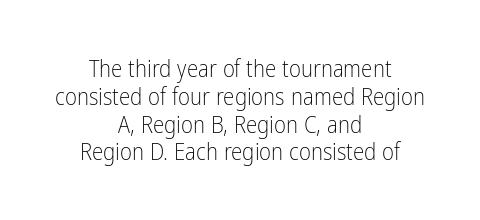
{"italic": "no", "bold": "no", "underline": "no", "align": "center", "line_spacing_ratio": 1.21, "letter_spacing": "normal", "letter_spacing_em": 0.0, "glyph_px": 23}
